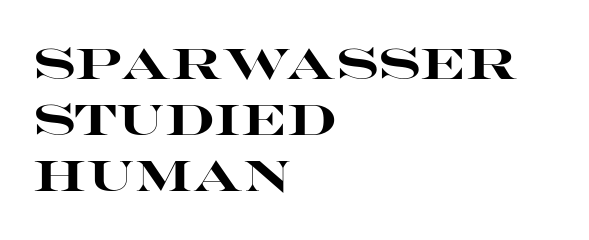
The image shows 44 px heavy, wide type, upright; set left-aligned, normal line spacing (1.27x), normal letter spacing, not underlined; high stroke contrast and a large x-height.
